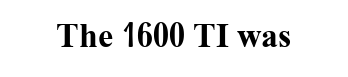
{"serif": "yes", "italic": "no", "bold": "yes", "weight": "bold", "width": "normal", "stroke_contrast": "medium", "x_height": "medium", "monospaced": "no", "underline": "no", "letter_spacing": "normal", "letter_spacing_em": 0.0, "glyph_px": 34}
